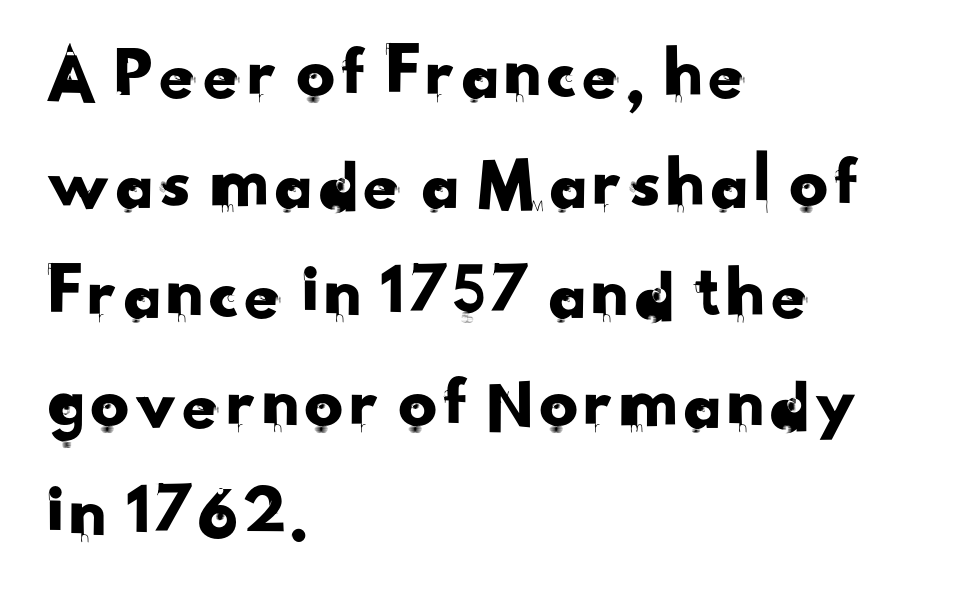
The image shows 77 px sans-serif type; set left-aligned, normal line spacing (1.43x), normal letter spacing, not underlined; low stroke contrast and a small x-height.
